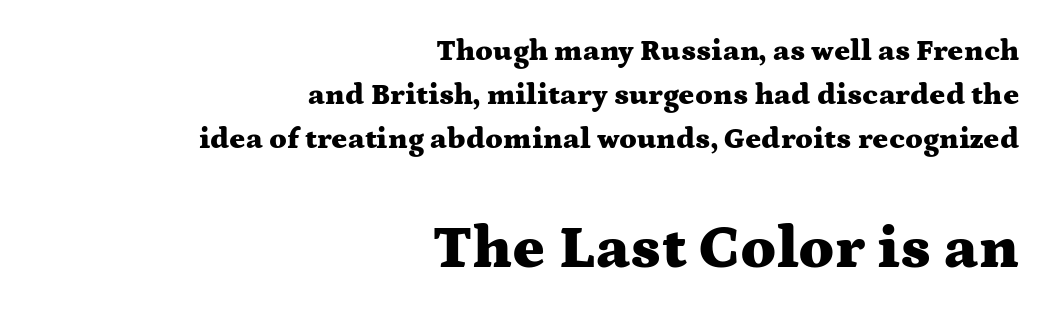
{"serif": "yes", "italic": "no", "bold": "yes", "weight": "heavy", "width": "wide", "stroke_contrast": "medium", "x_height": "medium", "monospaced": "no", "underline": "no", "align": "right", "line_spacing": "normal", "line_spacing_ratio": 1.46, "letter_spacing": "normal", "letter_spacing_em": 0.0, "larger_block": "second", "size_ratio": 2.03, "glyph_px": 61}
